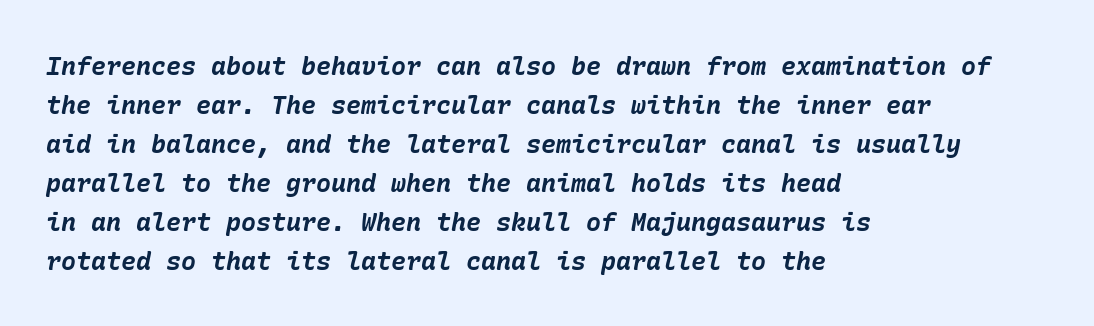
Notice how descenders clear the ascenders below comfortably — that's standard leading. If you drew a line through each stem, it would be angled. Each glyph is drawn with heavy, bold strokes. Casual observation: everything's shoved over to the left.
